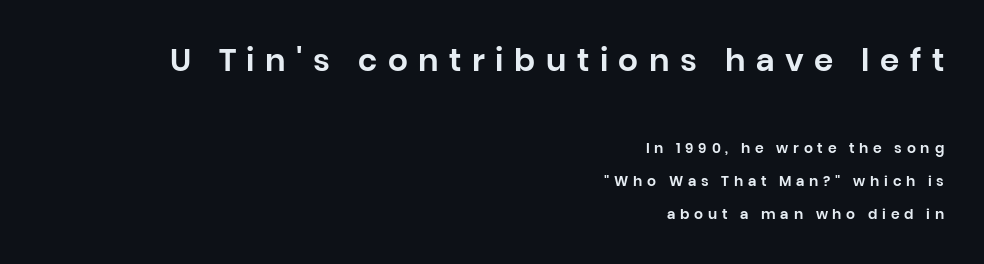
{"serif": "no", "italic": "no", "width": "normal", "stroke_contrast": "low", "x_height": "large", "monospaced": "no", "underline": "no", "align": "right", "line_spacing": "loose", "line_spacing_ratio": 2.38, "letter_spacing": "wide", "letter_spacing_em": 0.34, "larger_block": "first", "size_ratio": 2.21, "glyph_px": 31}
